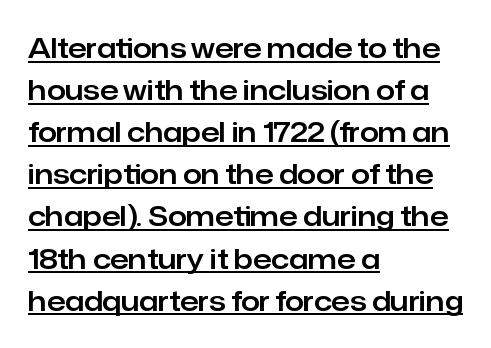
Q: Is the text italic (slanted)? A: No, it is upright.
Q: Is the text underlined? A: Yes.
Q: How is the paragraph aligned? A: Left-aligned.
Q: Is the spacing between letters normal or unusually wide? A: Normal.
Q: Is the spacing between lines tight, normal or loose? A: Normal.
